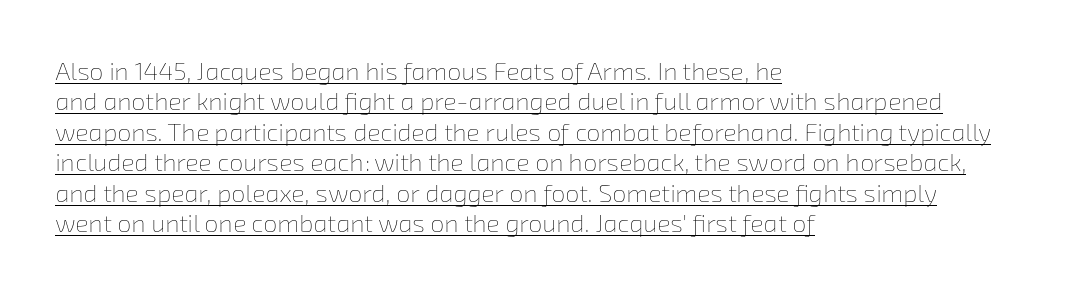
{"bold": "no", "underline": "yes", "align": "left", "line_spacing_ratio": 1.22, "letter_spacing": "normal", "letter_spacing_em": 0.0, "glyph_px": 25}
